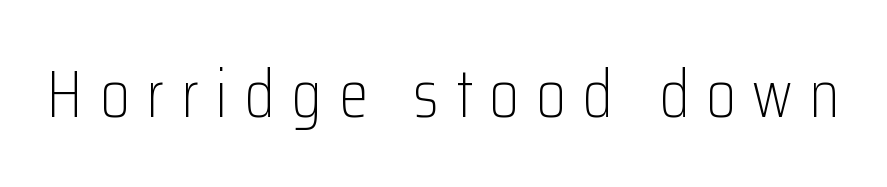
The image shows 67 px light, condensed sans-serif type, upright; set unusually wide letter spacing (+0.25 em), not underlined; low stroke contrast and a medium x-height.
